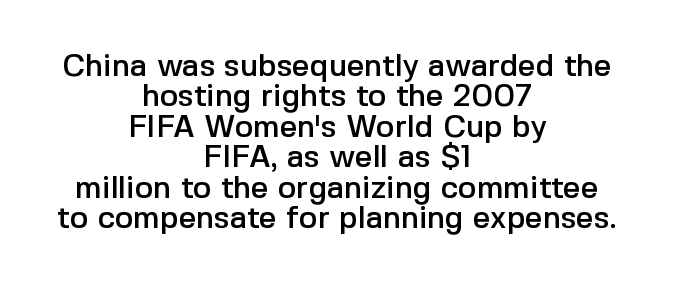
{"serif": "no", "italic": "no", "width": "normal", "x_height": "medium", "monospaced": "no", "underline": "no", "align": "center", "line_spacing": "tight", "line_spacing_ratio": 0.98, "letter_spacing": "normal", "letter_spacing_em": 0.0, "glyph_px": 31}
